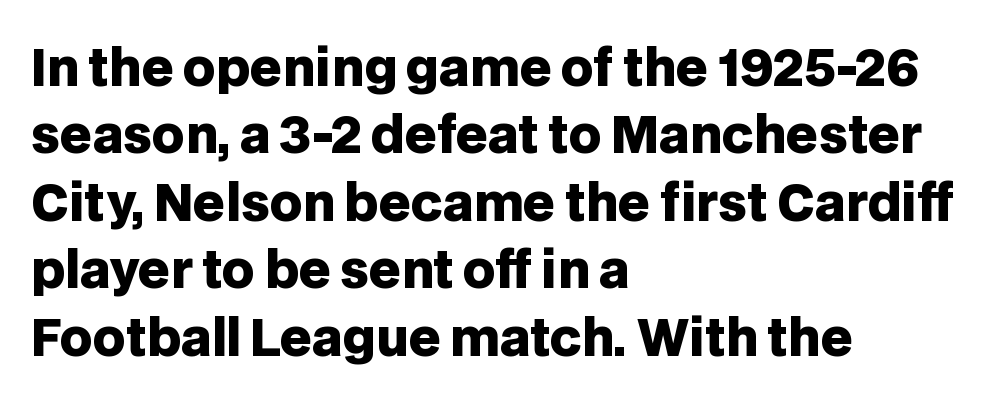
Q: Is the text bold? A: Yes.
Q: Is the text italic (slanted)? A: No, it is upright.
Q: Is the typeface a serif or a sans-serif typeface? A: Sans-serif.
Q: Is the text underlined? A: No.
Q: How is the paragraph aligned? A: Left-aligned.
Q: Is the spacing between letters normal or unusually wide? A: Normal.
Q: Is the spacing between lines tight, normal or loose? A: Normal.
Q: Width (condensed, normal, or wide)? A: Normal.
Q: Stroke contrast? A: Low.
Q: x-height? A: Large.
Q: Monospaced? A: No.
